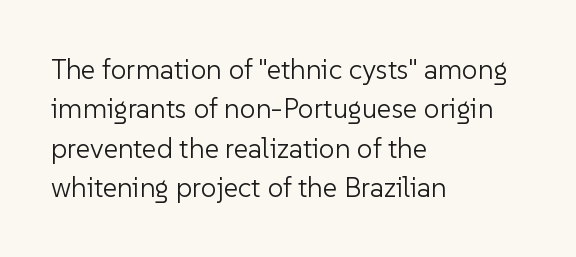
Do the characters align in a grid? No, the font is proportional. Unmarked baselines from the first word to the last. The face looks like a standard text weight, possibly lighter. Does the copy run flush right? No — it runs flush left.
